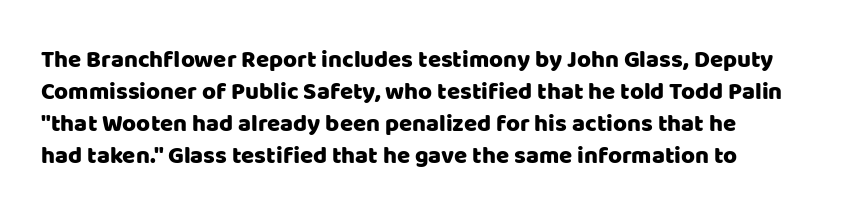
Q: Is the text italic (slanted)? A: No, it is upright.
Q: Is the text underlined? A: No.
Q: How is the paragraph aligned? A: Left-aligned.
Q: Is the spacing between letters normal or unusually wide? A: Normal.
Q: Is the spacing between lines tight, normal or loose? A: Normal.
